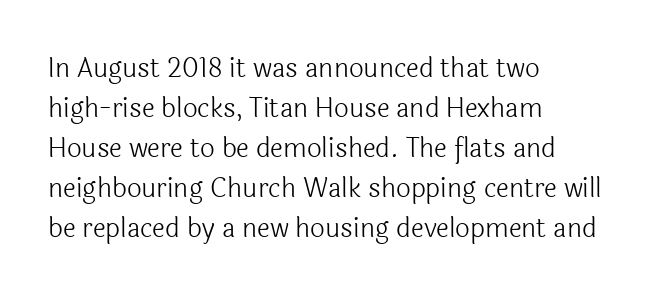
Q: Is the text bold? A: No.
Q: Is the text italic (slanted)? A: No, it is upright.
Q: Is the text underlined? A: No.
Q: How is the paragraph aligned? A: Left-aligned.
Q: Is the spacing between letters normal or unusually wide? A: Normal.
Q: Is the spacing between lines tight, normal or loose? A: Normal.
